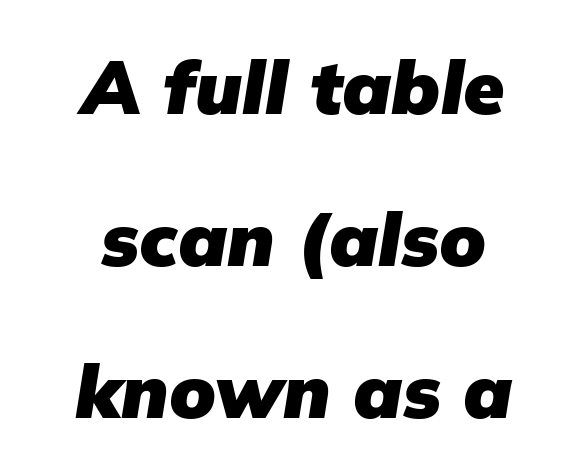
Chunky letters — that's bold for sure. Quick note: underline off. Yep, that's italic — everything's leaning. Spacing between characters is what you'd get straight out of the box. Layout note: lines centered.
